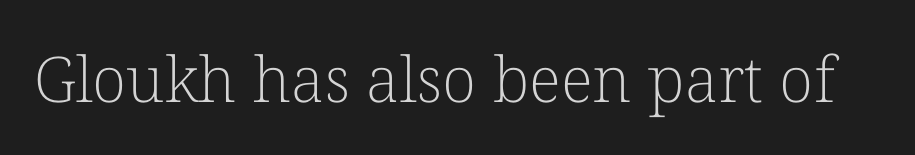
The image shows 63 px light serif type, upright; set normal letter spacing, not underlined; low stroke contrast and a medium x-height.
